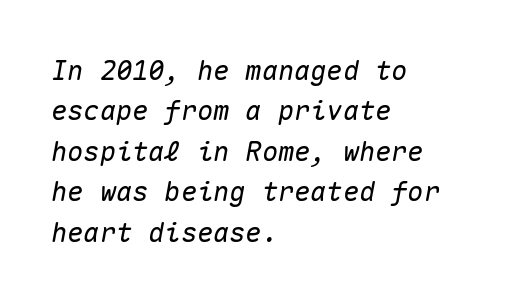
Baseline-to-baseline distance is the conventional proportion of letter height. This is oblique type, the kind used for emphasis or titles. No extra tracking has been applied to these lines. Letters rest on an invisible, unmarked baseline.
